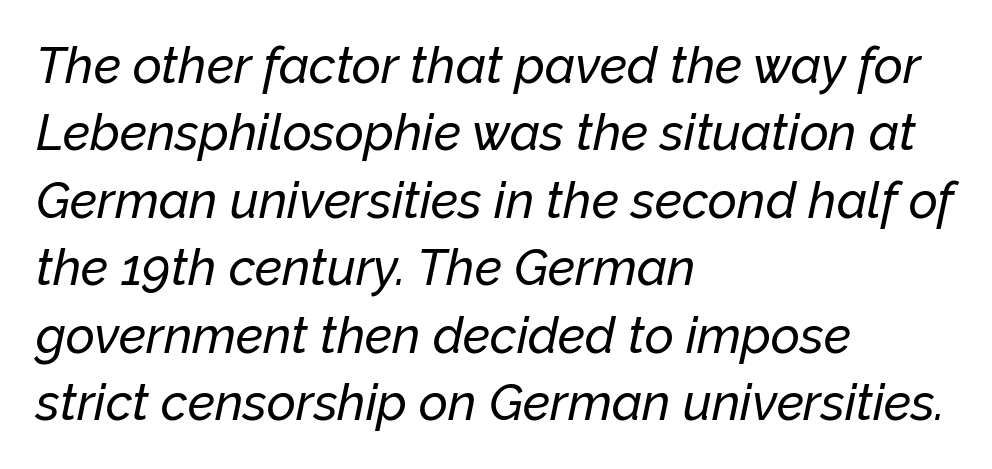
The image shows 50 px text type, italic (leaning right); set left-aligned, normal line spacing (1.35x), normal letter spacing, not underlined; low stroke contrast and a medium x-height.
